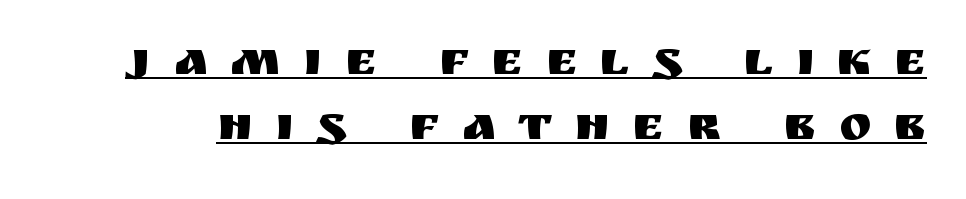
Q: Is the text italic (slanted)? A: No, it is upright.
Q: Is the typeface a serif or a sans-serif typeface? A: Sans-serif.
Q: Is the text underlined? A: Yes.
Q: Is the spacing between letters normal or unusually wide? A: Unusually wide.
Q: Is the spacing between lines tight, normal or loose? A: Normal.
Q: Width (condensed, normal, or wide)? A: Normal.
Q: Stroke contrast? A: Medium.
Q: x-height? A: Large.
Q: Monospaced? A: No.
